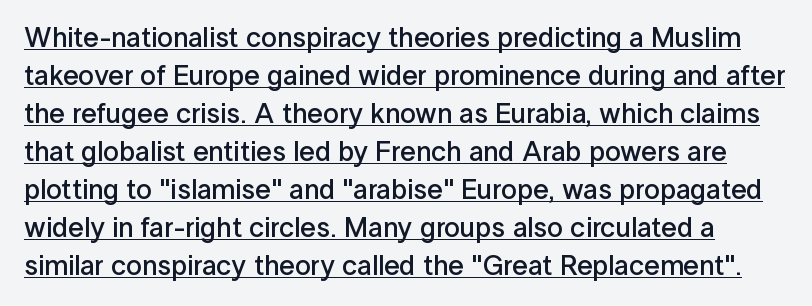
The image shows 28 px semibold sans-serif type, upright; set normal line spacing (1.36x), normal letter spacing, underlined; low stroke contrast and a medium x-height.
